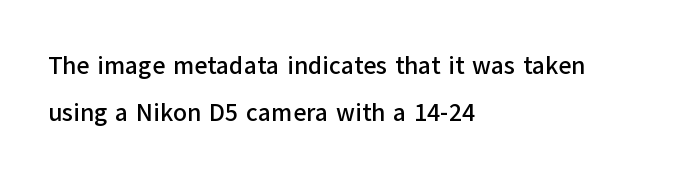
The image shows 25 px text type, upright; set left-aligned, loose line spacing (1.9x), normal letter spacing, not underlined.
